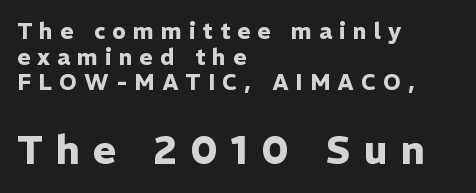
The image shows 39 px heavy sans-serif type, upright; set left-aligned, line spacing 1.17x, unusually wide letter spacing (+0.33 em), not underlined; the second (bottom) block is 1.77x larger; low stroke contrast and a medium x-height.
